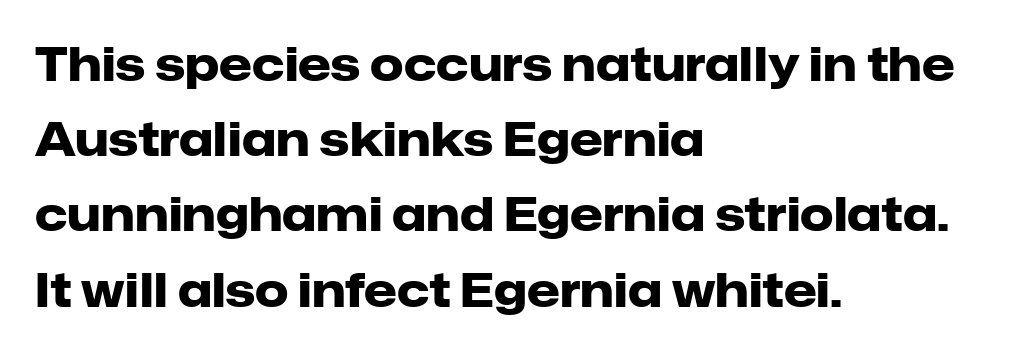
Q: Is the text bold? A: Yes.
Q: Is the text italic (slanted)? A: No, it is upright.
Q: Is the typeface a serif or a sans-serif typeface? A: Sans-serif.
Q: Is the text underlined? A: No.
Q: How is the paragraph aligned? A: Left-aligned.
Q: Is the spacing between letters normal or unusually wide? A: Normal.
Q: Is the spacing between lines tight, normal or loose? A: Normal.
Q: Width (condensed, normal, or wide)? A: Normal.
Q: Stroke contrast? A: Low.
Q: x-height? A: Medium.
Q: Monospaced? A: No.
